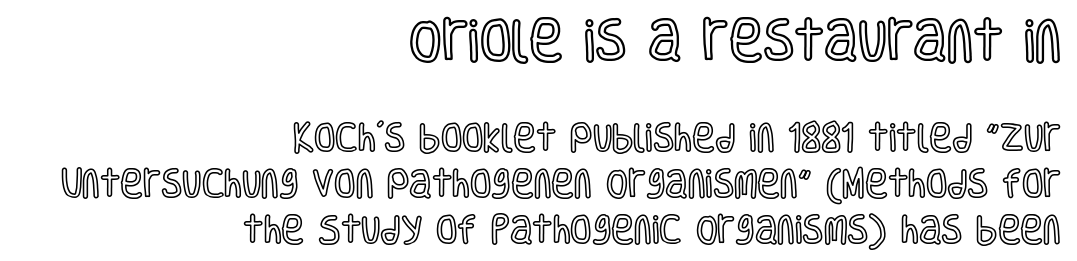
{"italic": "no", "width": "condensed", "x_height": "large", "monospaced": "no", "underline": "no", "align": "right", "line_spacing": "normal", "line_spacing_ratio": 1.48, "letter_spacing": "normal", "letter_spacing_em": 0.0, "larger_block": "first", "size_ratio": 1.48, "glyph_px": 46}
